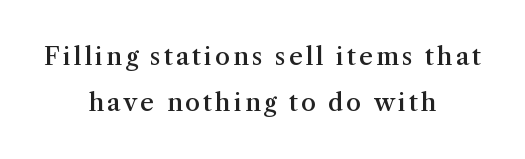
{"italic": "no", "bold": "semi", "underline": "no", "align": "center", "line_spacing": "loose", "line_spacing_ratio": 1.91, "glyph_px": 24}
